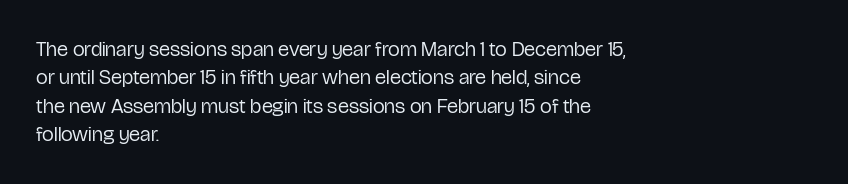
Q: Is the text bold? A: No.
Q: Is the text italic (slanted)? A: No, it is upright.
Q: Is the text underlined? A: No.
Q: How is the paragraph aligned? A: Left-aligned.
Q: Is the spacing between letters normal or unusually wide? A: Normal.
Q: Is the spacing between lines tight, normal or loose? A: Normal.
